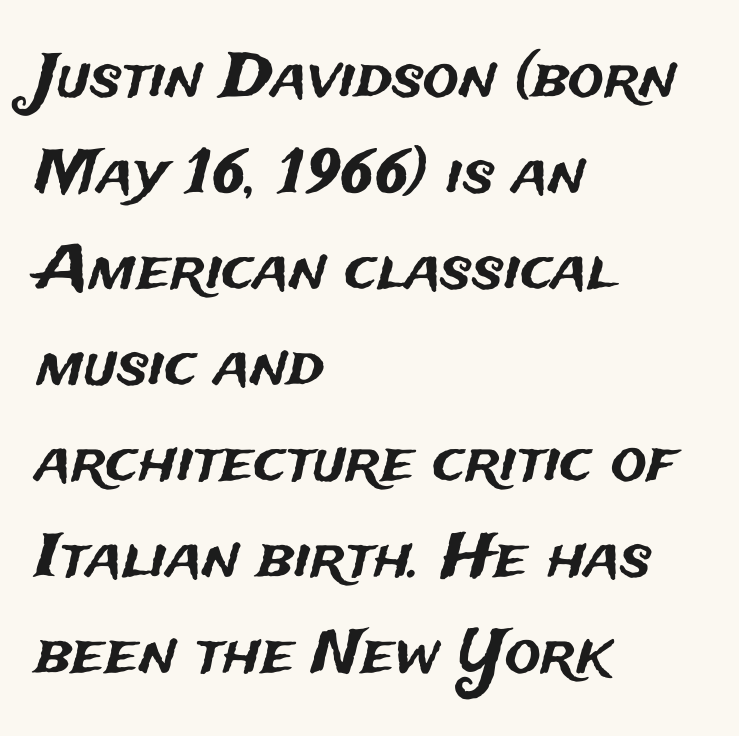
{"serif": "no", "width": "normal", "stroke_contrast": "medium", "x_height": "medium", "monospaced": "no", "underline": "no", "align": "left", "line_spacing": "normal", "line_spacing_ratio": 1.6, "letter_spacing": "normal", "letter_spacing_em": 0.0, "glyph_px": 60}
